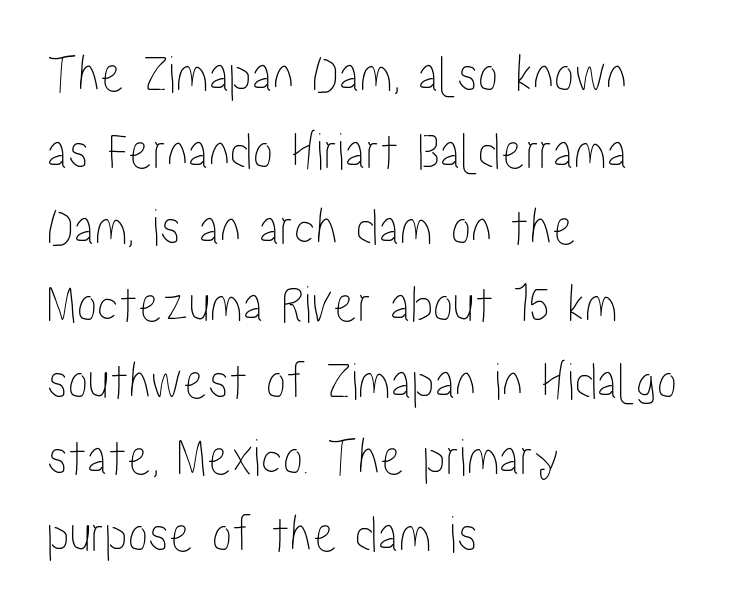
{"italic": "no", "width": "condensed", "stroke_contrast": "low", "x_height": "medium", "monospaced": "no", "underline": "no", "align": "left", "line_spacing": "normal", "line_spacing_ratio": 1.42, "letter_spacing": "normal", "letter_spacing_em": 0.0, "glyph_px": 54}
